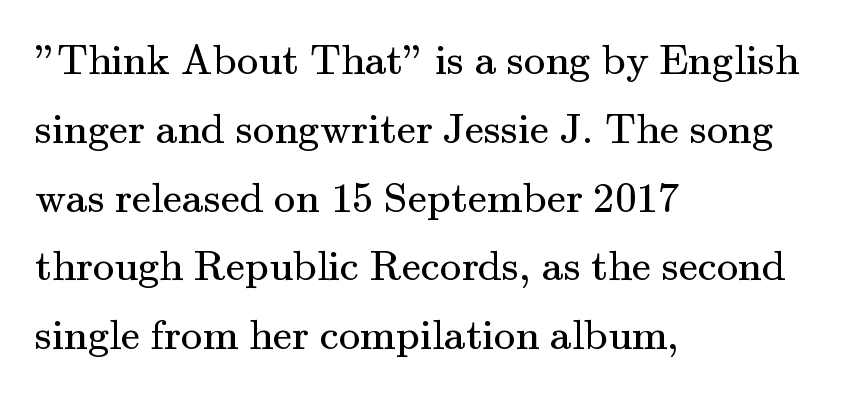
{"serif": "yes", "italic": "no", "bold": "no", "weight": "regular", "width": "normal", "stroke_contrast": "medium", "x_height": "small", "monospaced": "no", "underline": "no", "align": "left", "line_spacing": "normal", "line_spacing_ratio": 1.6, "letter_spacing": "normal", "letter_spacing_em": 0.0, "glyph_px": 43}
